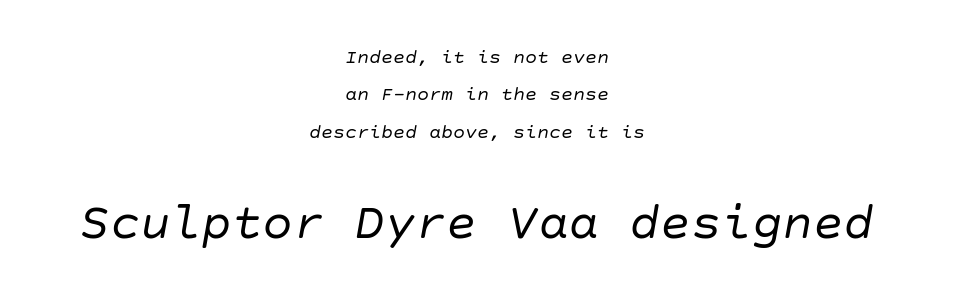
The image shows 51 px regular-weight type, italic (leaning right); set centered, line spacing 1.87x, normal letter spacing, not underlined; the second (bottom) block is 2.55x larger; low stroke contrast and a large x-height.
